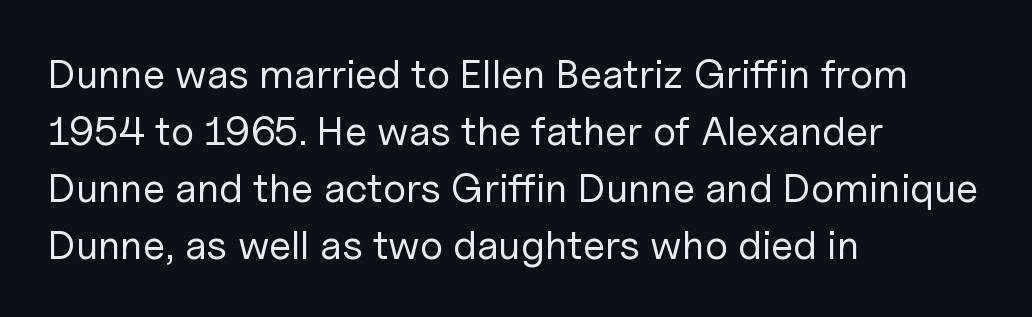
Q: Is the text bold? A: No.
Q: Is the text italic (slanted)? A: No, it is upright.
Q: Is the typeface a serif or a sans-serif typeface? A: Sans-serif.
Q: Is the text underlined? A: No.
Q: How is the paragraph aligned? A: Left-aligned.
Q: Is the spacing between letters normal or unusually wide? A: Normal.
Q: Is the spacing between lines tight, normal or loose? A: Normal.
Q: Width (condensed, normal, or wide)? A: Normal.
Q: Stroke contrast? A: Low.
Q: x-height? A: Medium.
Q: Monospaced? A: No.
